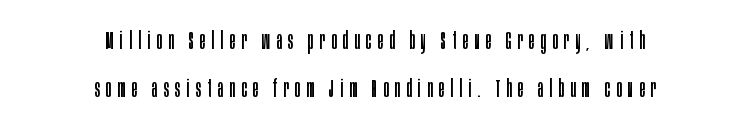
The image shows 24 px text type, upright; set centered, loose line spacing (2.0x), unusually wide letter spacing (+0.27 em), not underlined.
